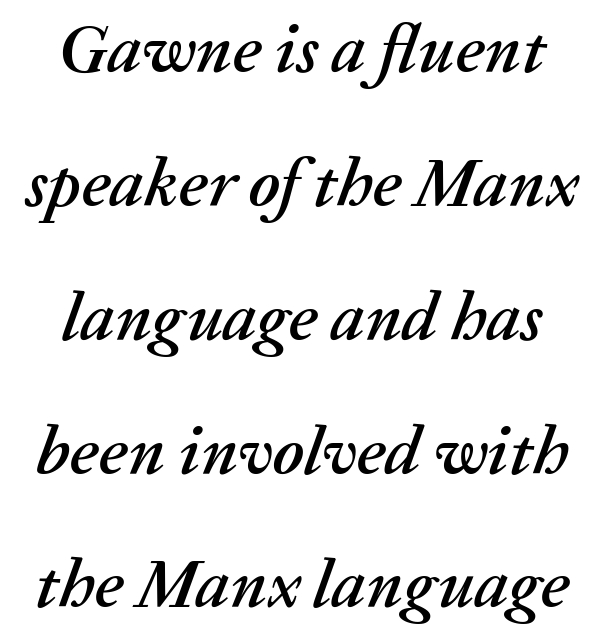
The image shows 69 px text type, italic (leaning right); set loose line spacing (1.94x), normal letter spacing, not underlined; medium stroke contrast and a medium x-height.
